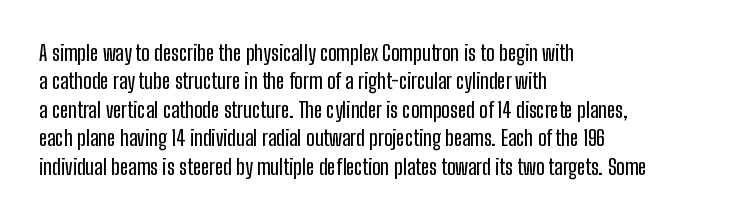
Does extra space separate the letters? No, they use regular spacing. Rows of type keep a routine distance in the vertical direction. Descender tails drop into unmarked territory. No italicization has been applied; the sample stays upright.
